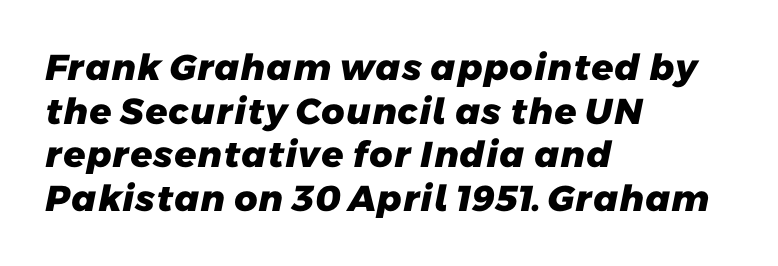
{"serif": "no", "bold": "yes", "weight": "heavy", "width": "normal", "stroke_contrast": "low", "x_height": "medium", "monospaced": "no", "underline": "no", "align": "left", "line_spacing_ratio": 1.21, "letter_spacing": "normal", "letter_spacing_em": 0.0, "glyph_px": 36}
